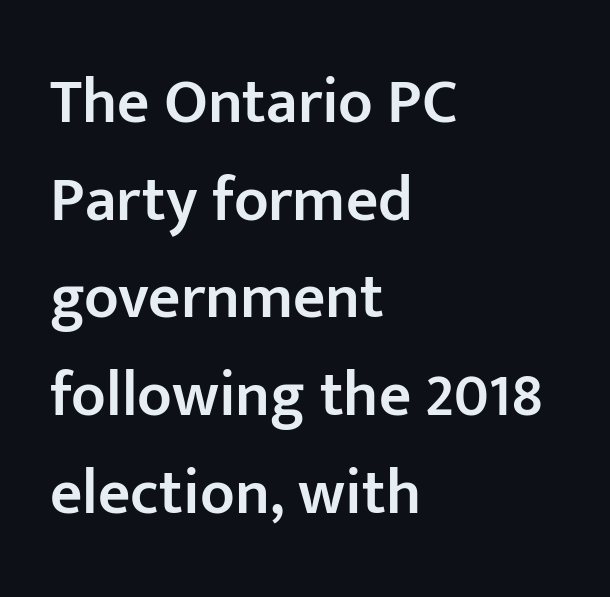
{"serif": "no", "italic": "no", "bold": "semi", "weight": "semibold", "width": "normal", "stroke_contrast": "low", "x_height": "medium", "monospaced": "no", "underline": "no", "align": "left", "line_spacing": "normal", "line_spacing_ratio": 1.55, "letter_spacing": "normal", "letter_spacing_em": 0.0, "glyph_px": 63}
